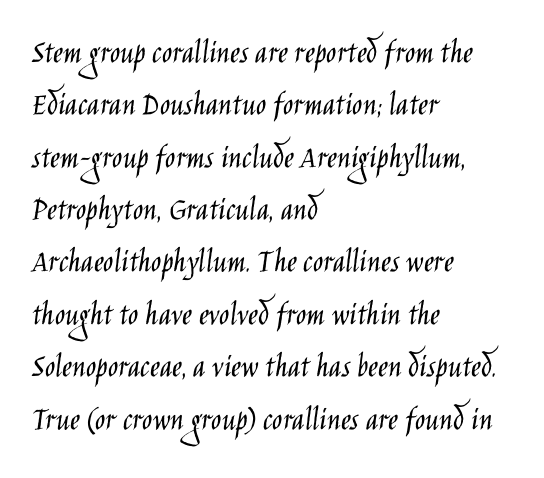
{"serif": "no", "bold": "no", "weight": "light", "width": "condensed", "stroke_contrast": "low", "x_height": "large", "monospaced": "no", "underline": "no", "align": "left", "line_spacing": "normal", "line_spacing_ratio": 1.54, "letter_spacing": "normal", "letter_spacing_em": 0.0, "glyph_px": 34}
